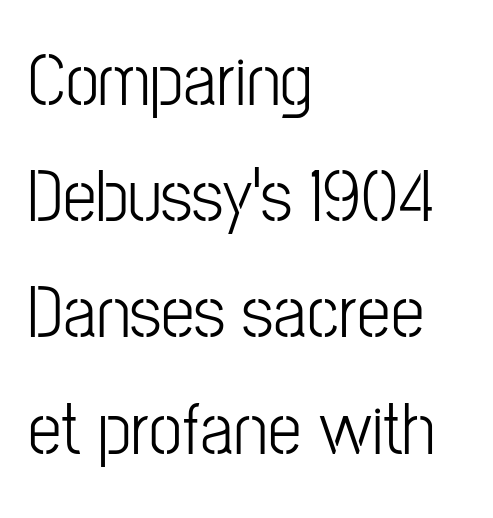
The image shows 75 px light, condensed sans-serif type, upright; set left-aligned, normal line spacing (1.55x), normal letter spacing, not underlined; low stroke contrast and a medium x-height.
